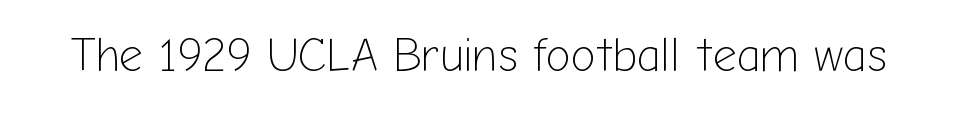
Classification — sans serif. These lines keep a tight, regular rhythm from letter to letter. Note the varied advance widths — an 'i' is clearly narrower than an 'm'. Nope, not italic — everything's standing straight.
